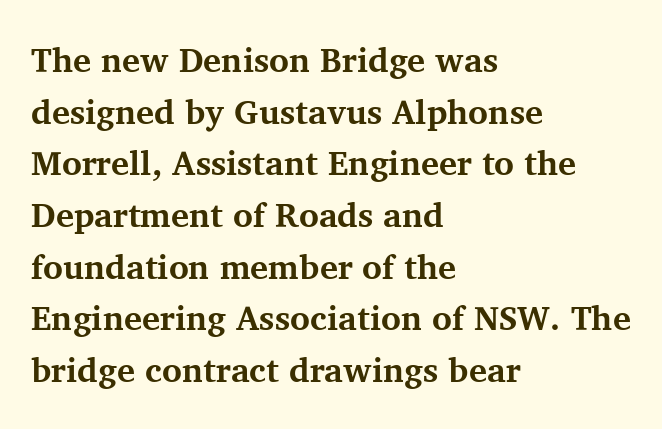
A normal amount of white space separates one row of letters from the next. Type style note: has serifs. Nobody drew a line under any word here. Words appear dense and cohesive because spacing is normal. Every row of glyphs begins at an identical x-position on the left.
